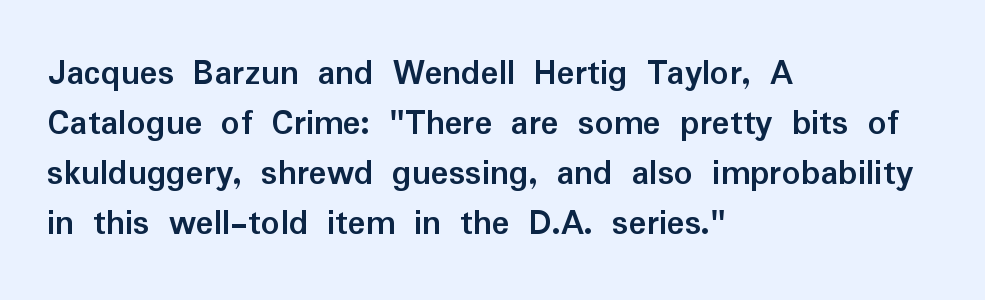
{"serif": "no", "italic": "no", "bold": "yes", "weight": "semibold", "width": "normal", "stroke_contrast": "low", "x_height": "medium", "monospaced": "no", "underline": "no", "align": "left", "line_spacing": "normal", "line_spacing_ratio": 1.35, "letter_spacing": "normal", "letter_spacing_em": 0.0, "glyph_px": 37}
